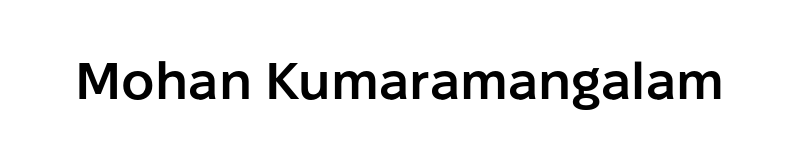
{"serif": "no", "italic": "no", "bold": "semi", "weight": "semibold", "width": "normal", "stroke_contrast": "low", "x_height": "medium", "monospaced": "no", "underline": "no", "letter_spacing": "normal", "letter_spacing_em": 0.0, "glyph_px": 52}
